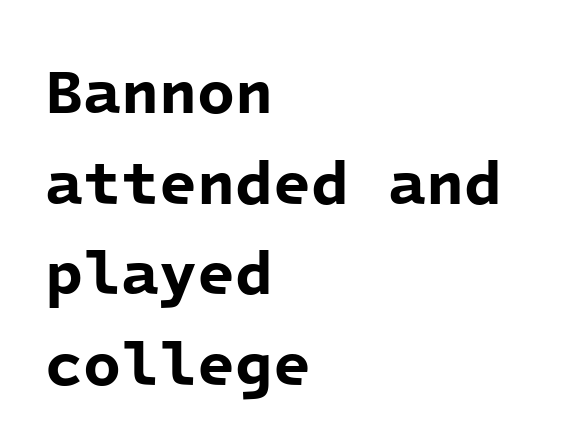
The image shows 62 px bold sans-serif type, monospaced; set left-aligned, normal line spacing (1.46x), normal letter spacing, not underlined; low stroke contrast and a medium x-height.
